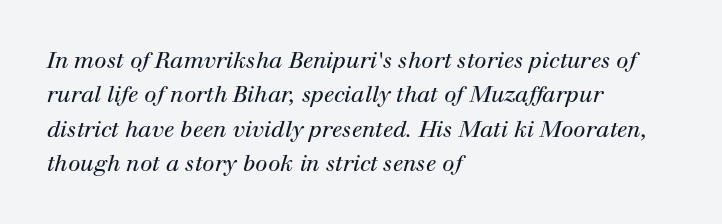
Q: Is the text bold? A: No.
Q: Is the text italic (slanted)? A: Yes, it leans right by about 12 degrees.
Q: Is the text underlined? A: No.
Q: How is the paragraph aligned? A: Left-aligned.
Q: Is the spacing between letters normal or unusually wide? A: Normal.
Q: Is the spacing between lines tight, normal or loose? A: Normal.
